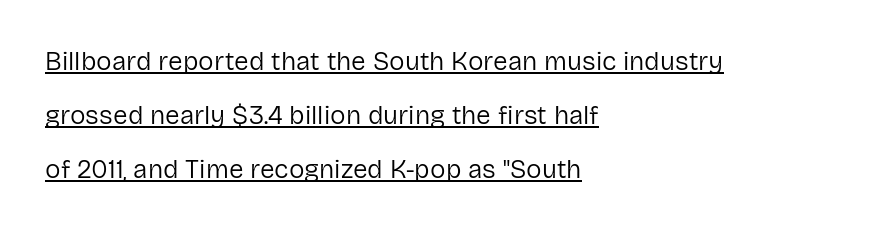
The image shows 26 px text type, upright; set left-aligned, loose line spacing (2.07x), normal letter spacing, underlined.
